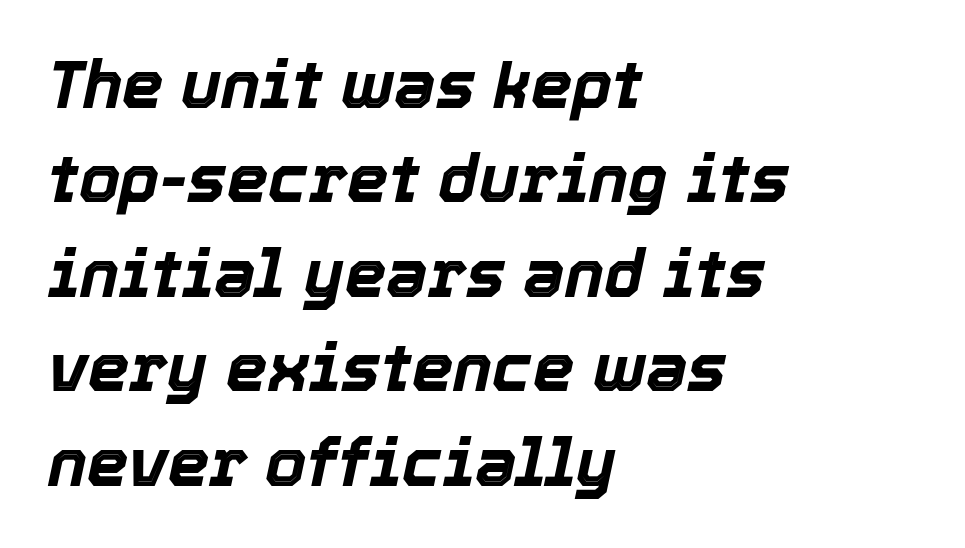
This rendering features lettering with no underline. Reading down the block, your eye returns to a fixed left position each line. Do the characters align in a grid? No, the font is proportional. There's an unmistakable incline to the writing here. Look at the tracking — it's just the regular setting, nothing added.
